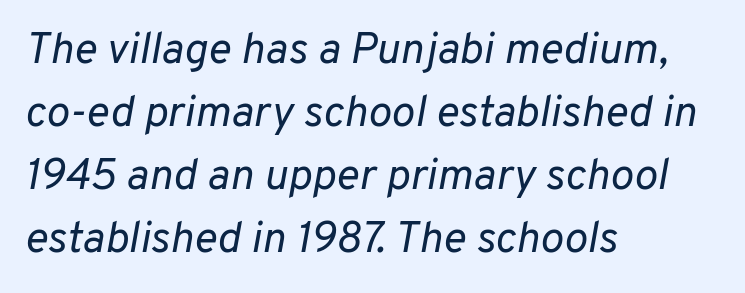
{"italic": "yes", "lean": "right", "slant_degrees": 10, "bold": "no", "weight": "regular", "width": "normal", "stroke_contrast": "low", "x_height": "medium", "monospaced": "no", "underline": "no", "align": "left", "line_spacing": "normal", "line_spacing_ratio": 1.43, "letter_spacing": "normal", "letter_spacing_em": 0.0, "glyph_px": 44}
